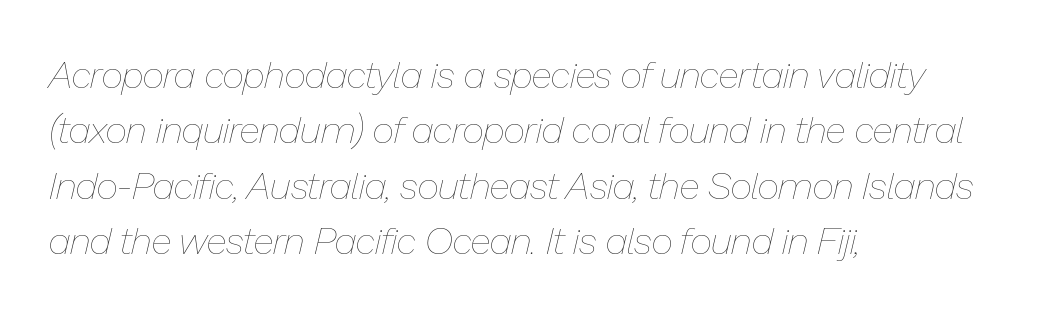
Lines of text with bare space underneath. The type is set solid horizontally, with unmodified tracking. On a weight scale, this lands at 450 or below. Character widths vary here, with narrow letters taking less room than wide ones.
